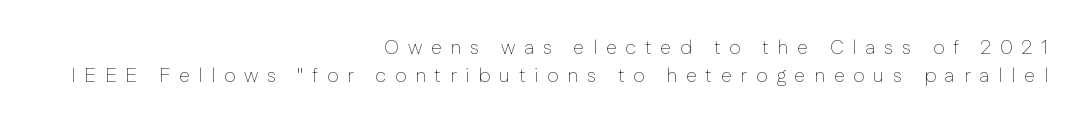
Q: Is the text bold? A: No.
Q: Is the text italic (slanted)? A: No, it is upright.
Q: Is the text underlined? A: No.
Q: How is the paragraph aligned? A: Right-aligned.
Q: Is the spacing between letters normal or unusually wide? A: Unusually wide.
Q: Is the spacing between lines tight, normal or loose? A: Normal.
